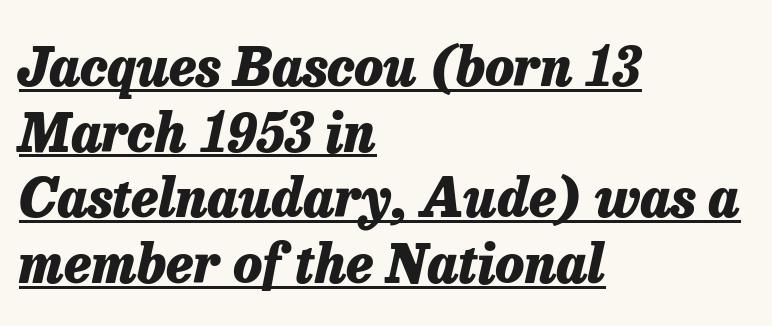
Set as a true bold cut, around the 700 mark. These lines were composed using italics. Underlining? Definitely there. This sample has the flowing, uneven cadence of proportional lettering. The text block is weighted toward the left margin, trailing off unevenly rightward.
